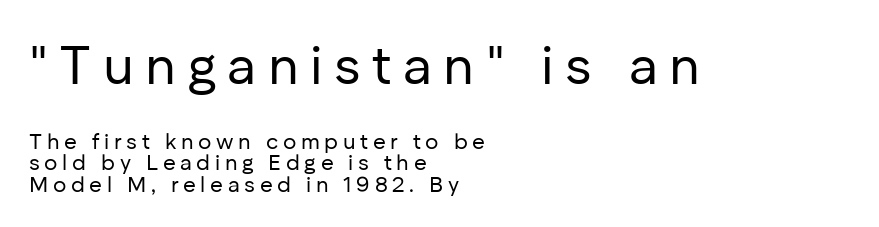
Q: Is the text bold? A: No.
Q: Is the text italic (slanted)? A: No, it is upright.
Q: Is the typeface a serif or a sans-serif typeface? A: Sans-serif.
Q: Is the text underlined? A: No.
Q: How is the paragraph aligned? A: Left-aligned.
Q: Is the spacing between letters normal or unusually wide? A: Unusually wide.
Q: Is the spacing between lines tight, normal or loose? A: Tight.
Q: Which block of text is set in a larger size, the first (top) or the second (bottom)? A: The first (top) one.
Q: Width (condensed, normal, or wide)? A: Normal.
Q: Stroke contrast? A: Low.
Q: x-height? A: Medium.
Q: Monospaced? A: No.
